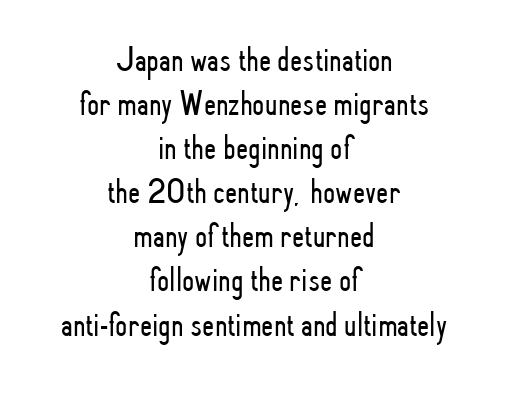
The image shows 35 px light, condensed sans-serif type, upright; set centered, normal line spacing (1.26x), normal letter spacing, not underlined; low stroke contrast and a small x-height.
